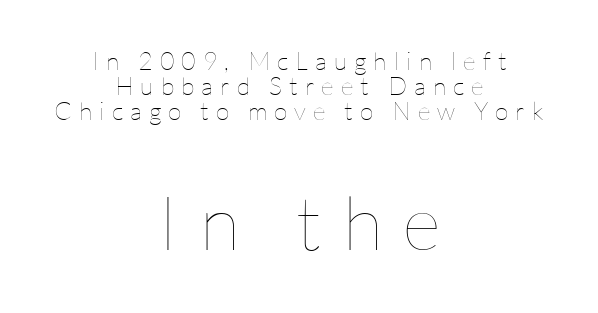
The image shows 75 px thin type, upright; set centered, tight line spacing (1.01x), unusually wide letter spacing (+0.28 em), not underlined; the second (bottom) block is 3.0x larger; low stroke contrast and a medium x-height.
